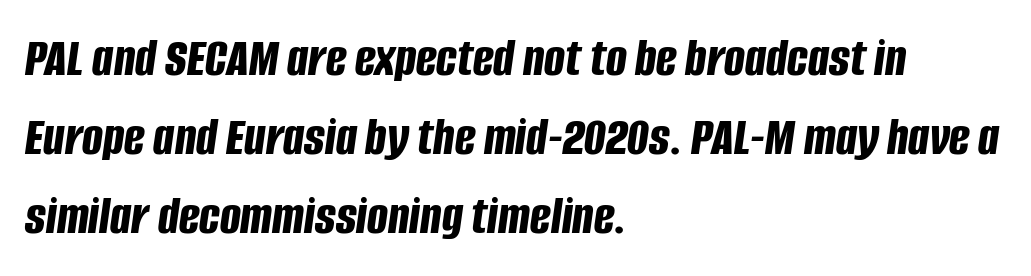
Q: Is the text bold? A: Yes.
Q: Is the text italic (slanted)? A: Yes, it leans right by about 8 degrees.
Q: Is the text underlined? A: No.
Q: How is the paragraph aligned? A: Left-aligned.
Q: Is the spacing between letters normal or unusually wide? A: Normal.
Q: Is the spacing between lines tight, normal or loose? A: Normal.
Q: Width (condensed, normal, or wide)? A: Condensed.
Q: Stroke contrast? A: Low.
Q: x-height? A: Large.
Q: Monospaced? A: No.
